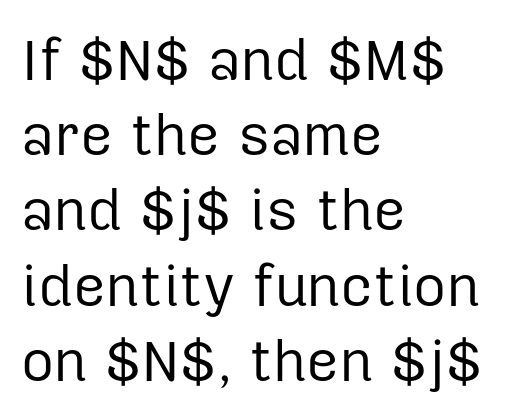
The image shows 57 px regular-weight sans-serif type, upright; set left-aligned, normal line spacing (1.32x), normal letter spacing, not underlined; low stroke contrast and a medium x-height.
